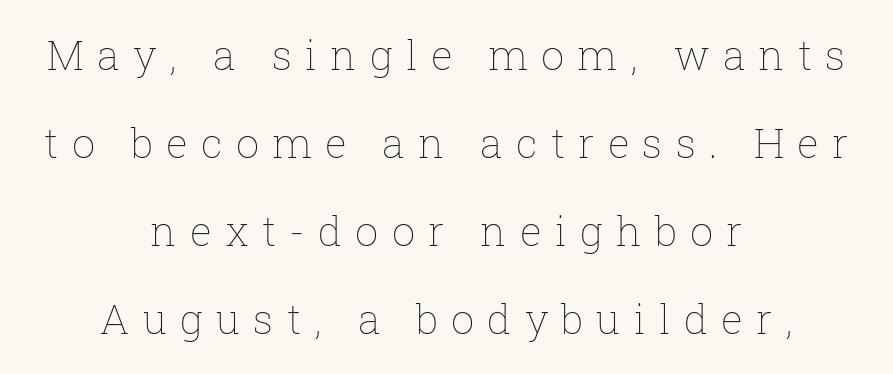
The image shows 41 px thin type, upright; set centered, loose line spacing (2.15x), unusually wide letter spacing (+0.32 em), not underlined; low stroke contrast and a medium x-height.
